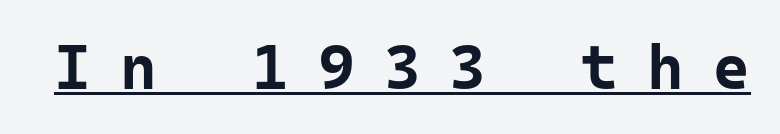
{"serif": "no", "italic": "no", "bold": "yes", "weight": "bold", "width": "normal", "stroke_contrast": "low", "x_height": "medium", "monospaced": "yes", "underline": "yes", "letter_spacing": "wide", "letter_spacing_em": 0.46, "glyph_px": 63}
